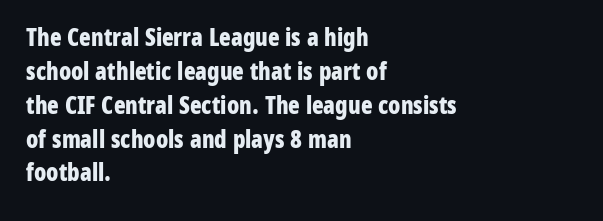
Q: Is the text bold? A: Yes.
Q: Is the text italic (slanted)? A: No, it is upright.
Q: Is the text underlined? A: No.
Q: How is the paragraph aligned? A: Left-aligned.
Q: Is the spacing between letters normal or unusually wide? A: Normal.
Q: Is the spacing between lines tight, normal or loose? A: Normal.
